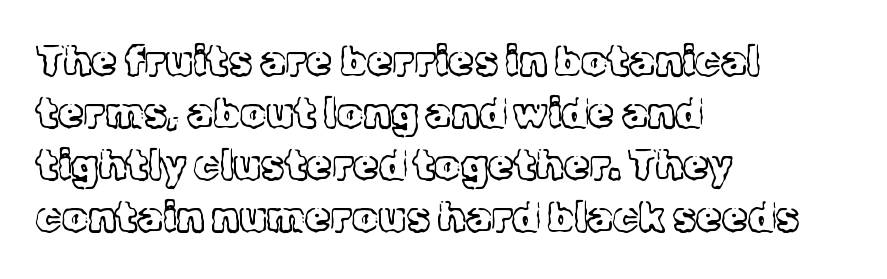
{"serif": "yes", "italic": "no", "bold": "no", "weight": "light", "width": "normal", "x_height": "medium", "monospaced": "no", "underline": "no", "align": "left", "line_spacing": "normal", "line_spacing_ratio": 1.27, "letter_spacing": "normal", "letter_spacing_em": 0.0, "glyph_px": 41}
